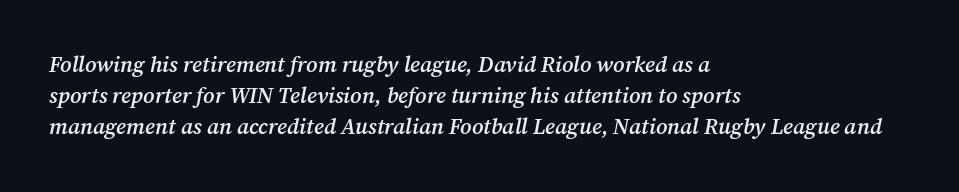
{"italic": "yes", "lean": "right", "slant_degrees": 12, "bold": "semi", "underline": "no", "align": "left", "line_spacing": "normal", "line_spacing_ratio": 1.42, "letter_spacing": "normal", "letter_spacing_em": 0.0, "glyph_px": 22}
